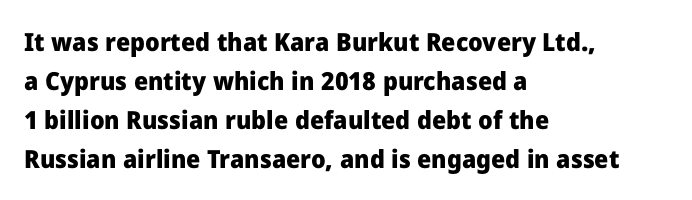
{"italic": "no", "bold": "yes", "underline": "no", "align": "left", "line_spacing": "normal", "line_spacing_ratio": 1.56, "letter_spacing": "normal", "letter_spacing_em": 0.0, "glyph_px": 25}
